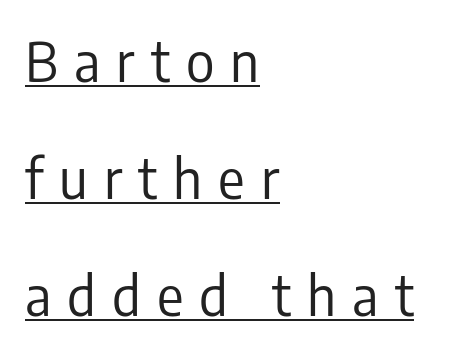
The image shows 55 px regular-weight, condensed sans-serif type, upright; set left-aligned, loose line spacing (2.13x), unusually wide letter spacing (+0.29 em), underlined; low stroke contrast and a medium x-height.
